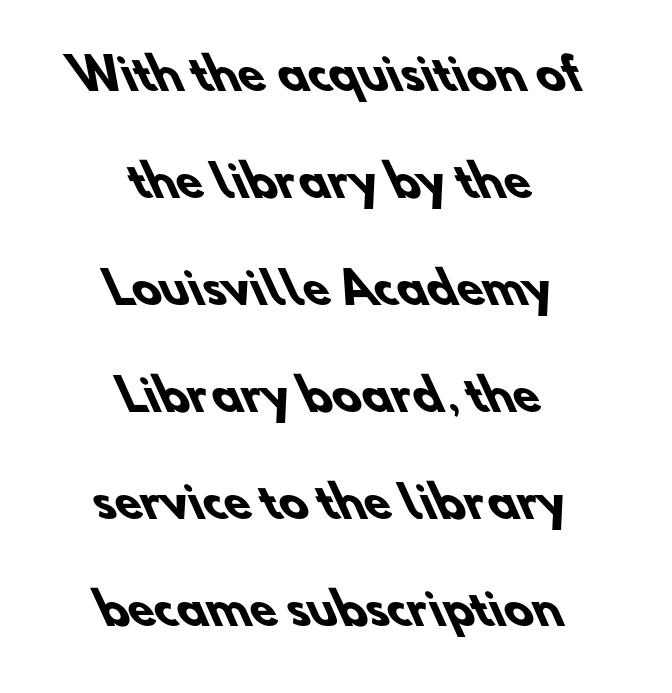
The image shows 43 px heavy sans-serif type; set centered, loose line spacing (2.49x), normal letter spacing, not underlined; low stroke contrast and a small x-height.
